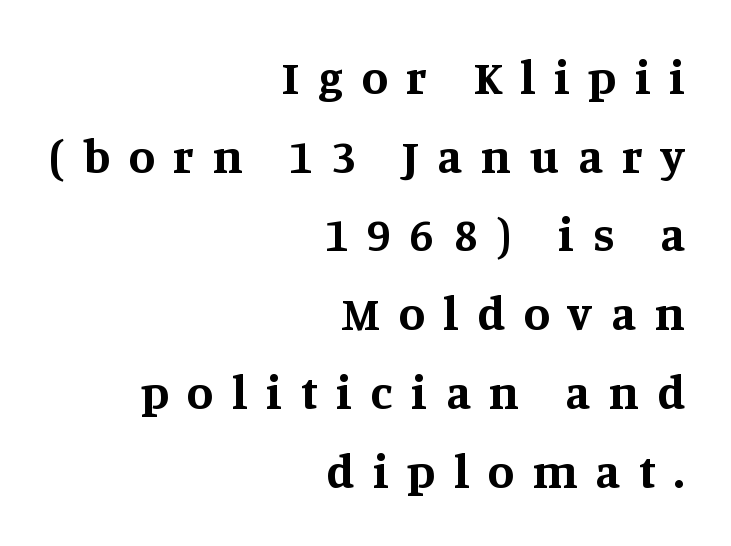
The image shows 48 px bold serif type, upright; set right-aligned, normal line spacing (1.64x), unusually wide letter spacing (+0.39 em), not underlined; medium stroke contrast and a large x-height.
